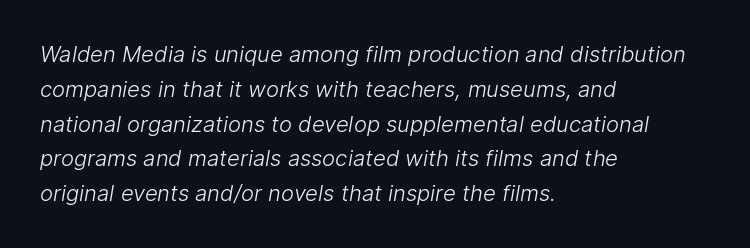
Q: Is the text bold? A: No.
Q: Is the text underlined? A: No.
Q: How is the paragraph aligned? A: Left-aligned.
Q: Is the spacing between letters normal or unusually wide? A: Normal.
Q: Is the spacing between lines tight, normal or loose? A: Normal.
